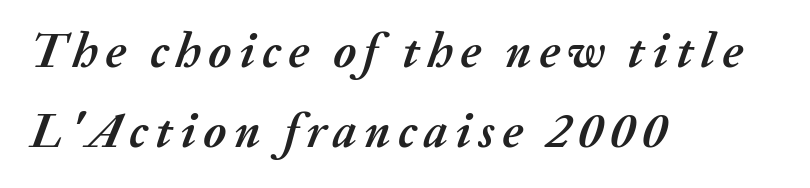
Chunky letters — that's bold for sure. The text carries the slant typical of an italic or oblique font. Each letter keeps its own natural width here, so spacing adapts to shape. Compared with a centered layout, this one pins lines to the left instead. Summary of vertical rhythm: regular, with standard interline spacing.
